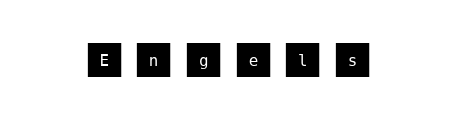
Look at the bottom of the vertical strokes: they stop flat, with no serifs. When letters stand straight like this, we call the style roman or upright. Rule under the text: the space is simply empty. Glyph-to-glyph distance is far greater than everyday printed text.
